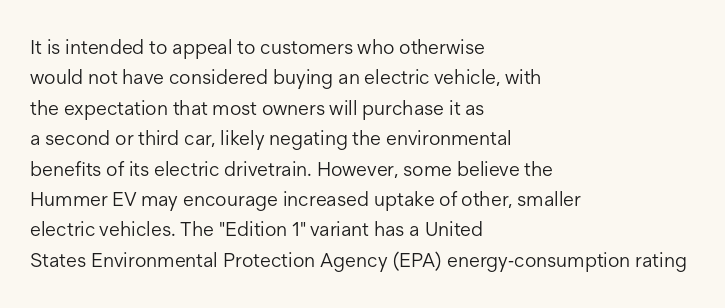
The typesetting does not lean heavy: it is not bold. Words appear dense and cohesive because spacing is normal. Every character sits straight up, as roman type does. What's the leading like? Ordinary, nothing unusual. Glance below the letters and you will spot only blank space.
